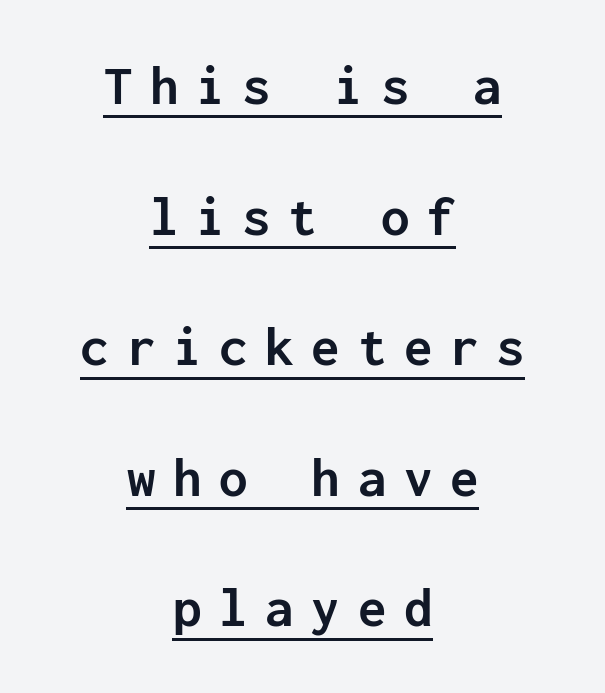
Every character here occupies the same horizontal width, giving the sample a typewriter-like rhythm. If you drew a line through each stem, it would be perfectly vertical. The sample has been set heavy, in full bold. The string is rendered with underlining switched on.
